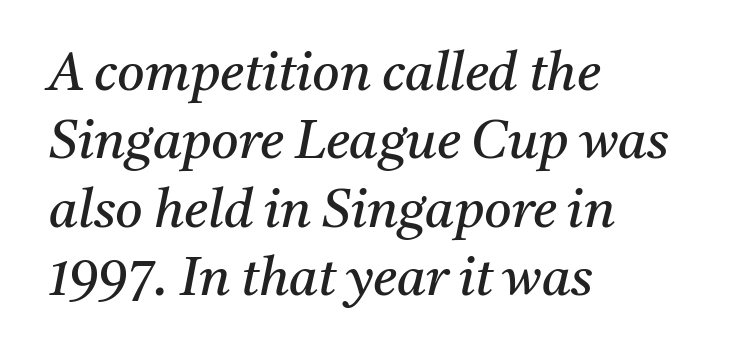
Q: Is the text bold? A: No.
Q: Is the text italic (slanted)? A: Yes, it leans right by about 11 degrees.
Q: Is the typeface a serif or a sans-serif typeface? A: Serif.
Q: Is the text underlined? A: No.
Q: How is the paragraph aligned? A: Left-aligned.
Q: Is the spacing between letters normal or unusually wide? A: Normal.
Q: Is the spacing between lines tight, normal or loose? A: Normal.
Q: Width (condensed, normal, or wide)? A: Normal.
Q: Stroke contrast? A: Medium.
Q: x-height? A: Medium.
Q: Monospaced? A: No.
